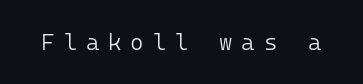
The image shows 23 px text type, upright; set unusually wide letter spacing (+0.38 em), not underlined.
